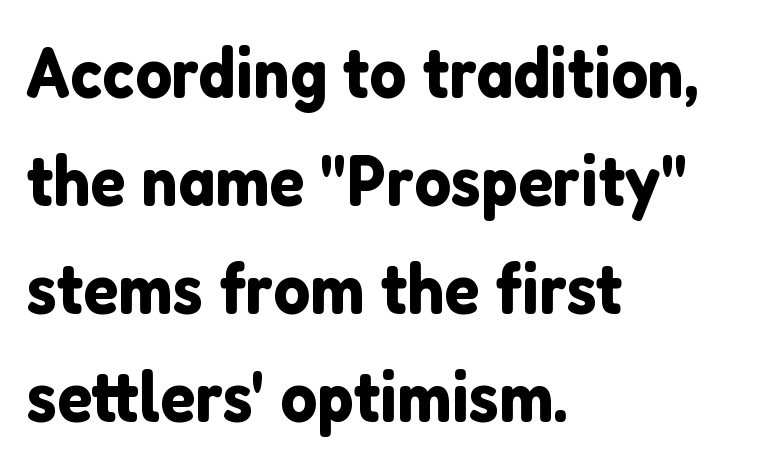
The typesetter chose a ragged-right arrangement here. A clean baseline with only descenders dipping below it. One glance says typical: line gaps are just what's usual. Note: no serifs on the glyphs. Looks like regular typesetting: each glyph gets only the width it needs. Tall strokes in this sample are plumb rather than angled.
